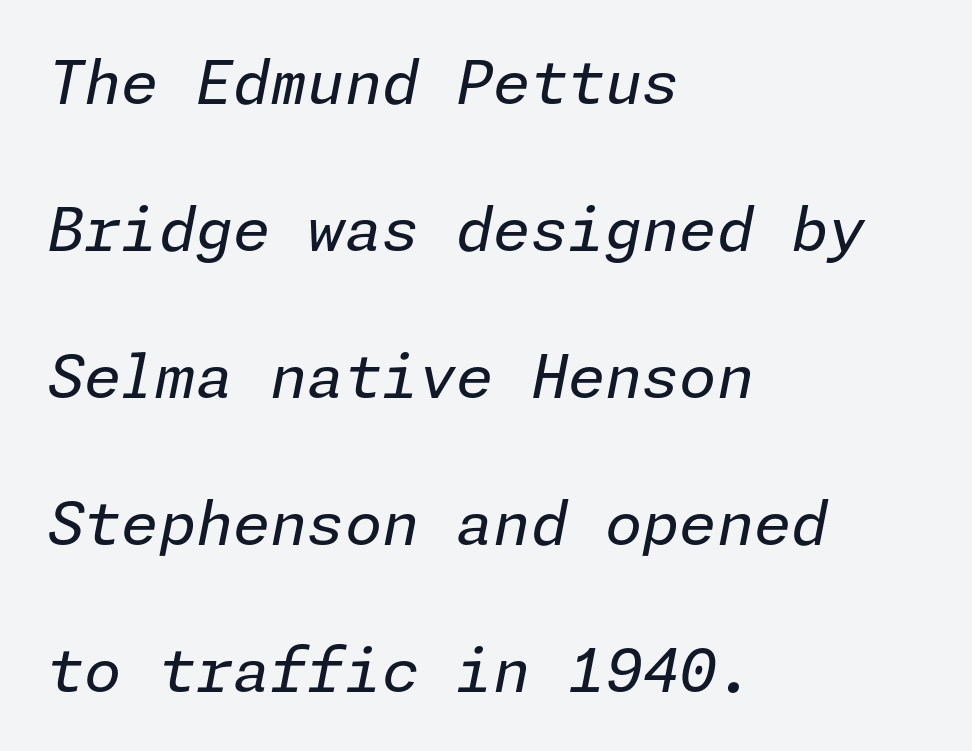
Q: Is the text bold? A: No.
Q: Is the text italic (slanted)? A: Yes, it leans right by about 11 degrees.
Q: Is the text underlined? A: No.
Q: How is the paragraph aligned? A: Left-aligned.
Q: Is the spacing between letters normal or unusually wide? A: Normal.
Q: Is the spacing between lines tight, normal or loose? A: Loose.
Q: Width (condensed, normal, or wide)? A: Normal.
Q: Stroke contrast? A: Low.
Q: x-height? A: Medium.
